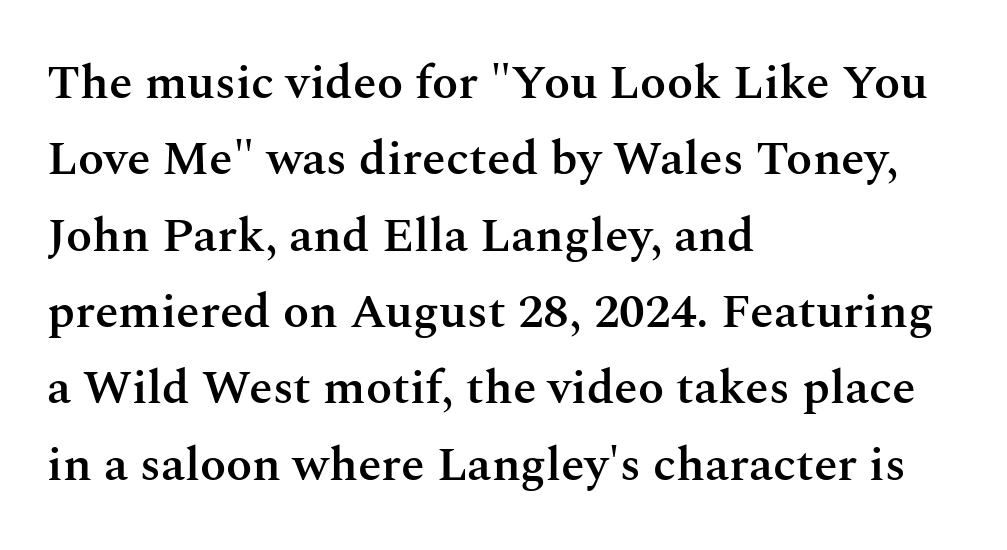
The image shows 48 px semibold serif type, upright; set left-aligned, normal line spacing (1.59x), normal letter spacing, not underlined; medium stroke contrast and a medium x-height.
